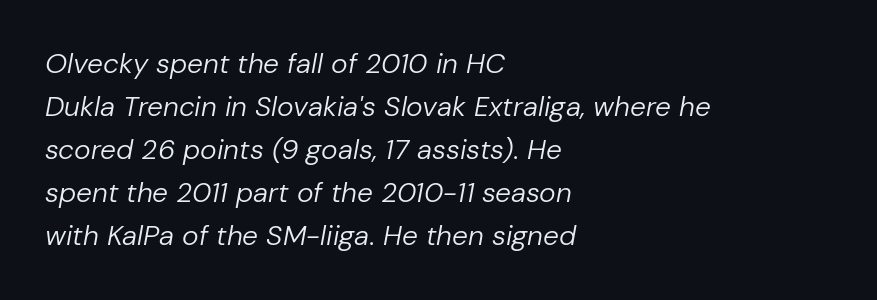
This rendering features lettering with no underline. Tracking value appears to be zero — textbook default spacing. Character widths vary here, with narrow letters taking less room than wide ones. The glyphs look as if they've been sheared to an angle. Stroke mass is kept to a normal reading level or below.
